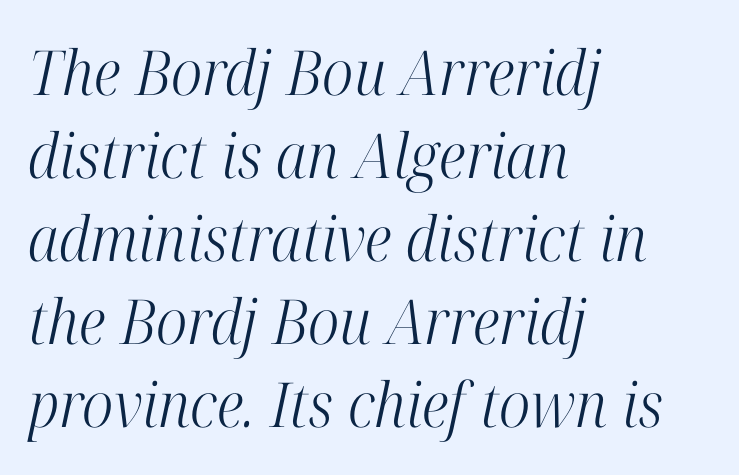
The image shows 62 px light, condensed serif type, italic (leaning right); set left-aligned, normal line spacing (1.34x), normal letter spacing, not underlined; high stroke contrast and a medium x-height.
